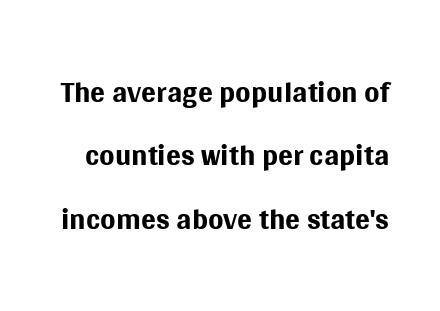
Q: Is the text bold? A: No.
Q: Is the text italic (slanted)? A: No, it is upright.
Q: Is the typeface a serif or a sans-serif typeface? A: Sans-serif.
Q: Is the text underlined? A: No.
Q: Is the spacing between letters normal or unusually wide? A: Normal.
Q: Is the spacing between lines tight, normal or loose? A: Normal.
Q: Width (condensed, normal, or wide)? A: Normal.
Q: Stroke contrast? A: Medium.
Q: x-height? A: Large.
Q: Monospaced? A: No.
